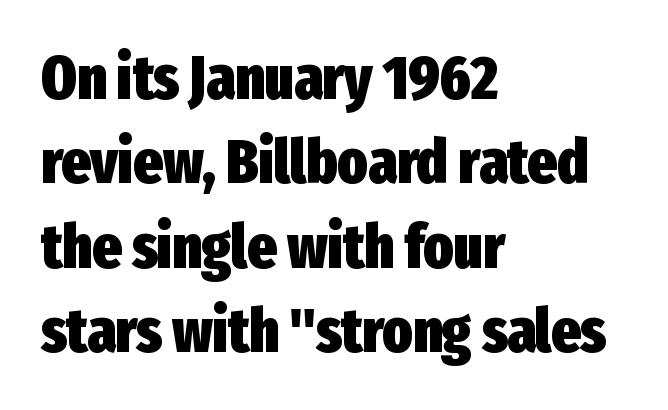
{"serif": "no", "italic": "no", "bold": "yes", "weight": "heavy", "width": "condensed", "stroke_contrast": "low", "x_height": "medium", "monospaced": "no", "underline": "no", "align": "left", "line_spacing": "normal", "line_spacing_ratio": 1.36, "letter_spacing": "normal", "letter_spacing_em": 0.0, "glyph_px": 62}
